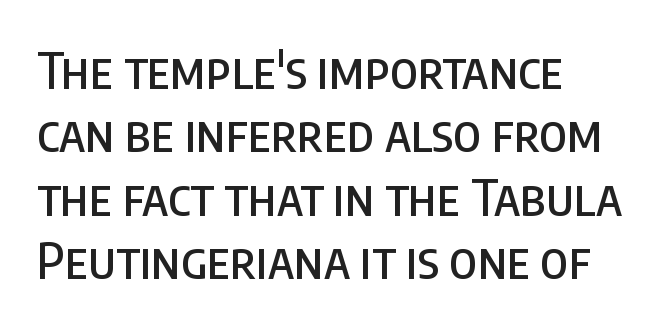
Rendered with straight, roman letterforms. Proportional: the letters do not fall into vertical columns. The string is rendered with underlining switched off. What kind of face is this? One without serifs — a sans. These lines stack with their left ends in a neat column. Baseline-to-baseline distance is the conventional proportion of letter height.
